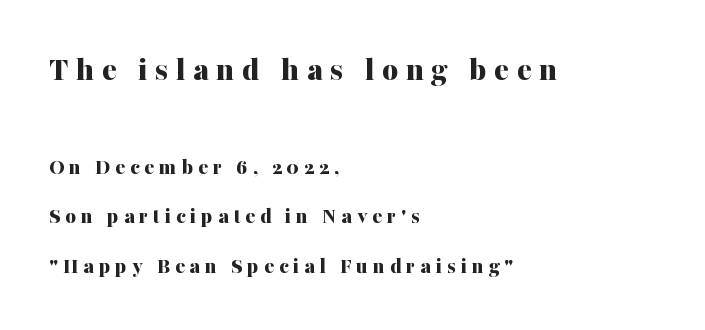
Q: Is the text bold? A: Yes.
Q: Is the text italic (slanted)? A: No, it is upright.
Q: Is the typeface a serif or a sans-serif typeface? A: Serif.
Q: Is the text underlined? A: No.
Q: How is the paragraph aligned? A: Left-aligned.
Q: Is the spacing between letters normal or unusually wide? A: Unusually wide.
Q: Is the spacing between lines tight, normal or loose? A: Loose.
Q: Which block of text is set in a larger size, the first (top) or the second (bottom)? A: The first (top) one.
Q: Width (condensed, normal, or wide)? A: Normal.
Q: Stroke contrast? A: Medium.
Q: x-height? A: Medium.
Q: Monospaced? A: No.
